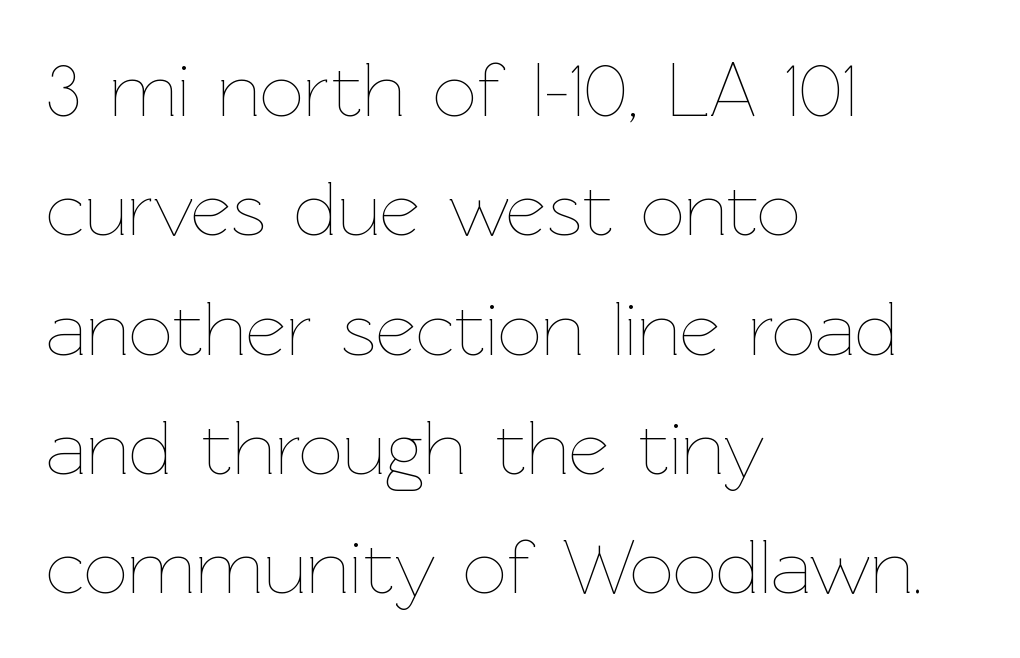
The image shows 78 px thin type, upright; set left-aligned, normal line spacing (1.53x), normal letter spacing, not underlined; low stroke contrast and a medium x-height.
